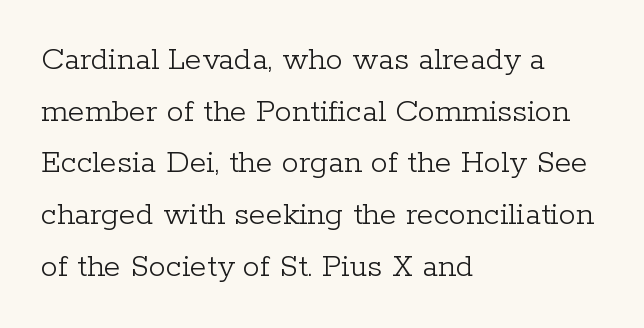
Q: Is the text bold? A: No.
Q: Is the text italic (slanted)? A: No, it is upright.
Q: Is the typeface a serif or a sans-serif typeface? A: Serif.
Q: Is the text underlined? A: No.
Q: How is the paragraph aligned? A: Left-aligned.
Q: Is the spacing between letters normal or unusually wide? A: Normal.
Q: Is the spacing between lines tight, normal or loose? A: Normal.
Q: Width (condensed, normal, or wide)? A: Normal.
Q: Stroke contrast? A: Low.
Q: x-height? A: Medium.
Q: Monospaced? A: No.
